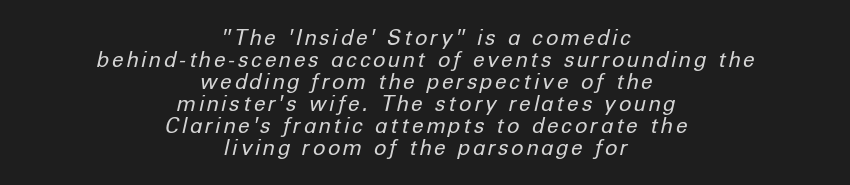
Is this a heavy cut? Hardly; it is regular or lighter. The specimen reads as italic at a glance. Just letters on the line, the space beneath them empty. Horizontal bands of white between lines are thin slivers.
